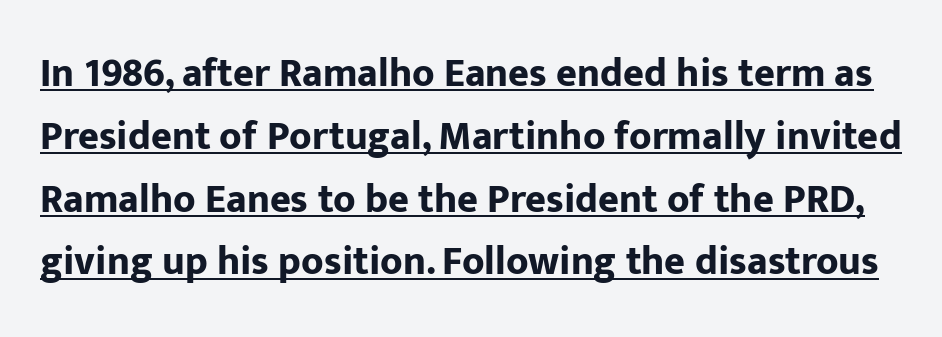
Q: Is the text bold? A: Yes.
Q: Is the text italic (slanted)? A: No, it is upright.
Q: Is the typeface a serif or a sans-serif typeface? A: Sans-serif.
Q: Is the text underlined? A: Yes.
Q: Is the spacing between letters normal or unusually wide? A: Normal.
Q: Is the spacing between lines tight, normal or loose? A: Normal.
Q: Width (condensed, normal, or wide)? A: Normal.
Q: Stroke contrast? A: Low.
Q: x-height? A: Medium.
Q: Monospaced? A: No.
